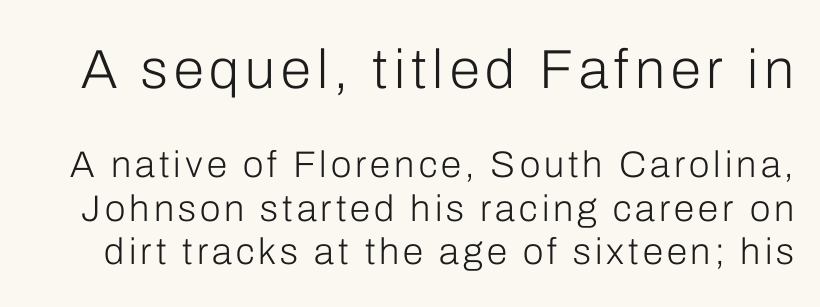
The face used here is a sans, in the tradition of grotesques and geometrics. No letter is thick-stroked: the sample isn't bold. Bigger letters appear in the top chunk; the bottom chunk is reduced. Looks like regular typesetting: each glyph gets only the width it needs. It's the straight-up-and-down kind of type.
